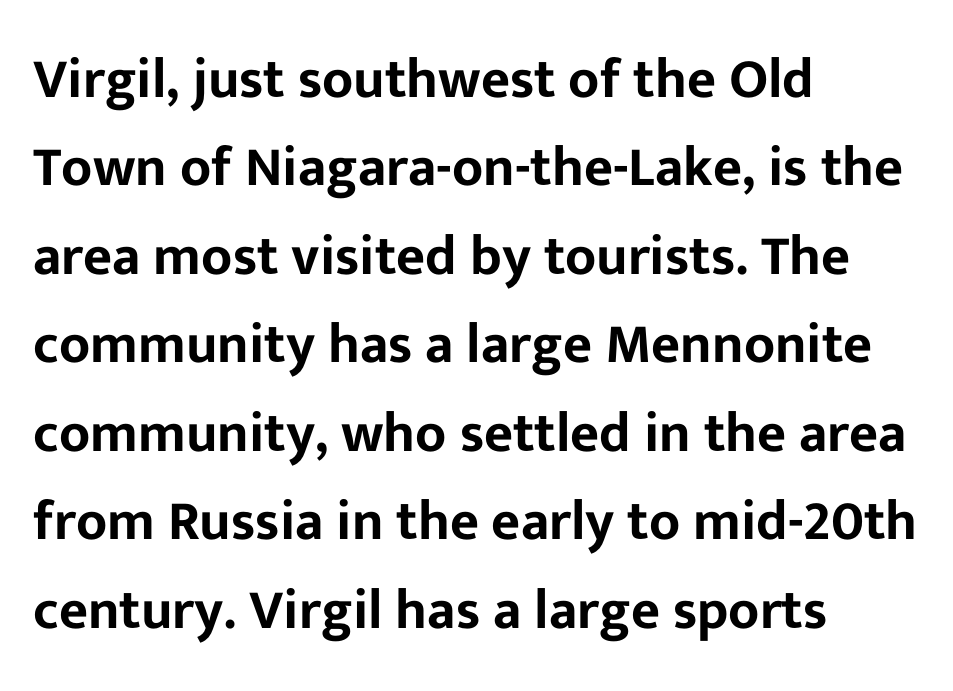
The image shows 56 px sans-serif type, upright; set left-aligned, normal line spacing (1.58x), normal letter spacing, not underlined; low stroke contrast and a medium x-height.
